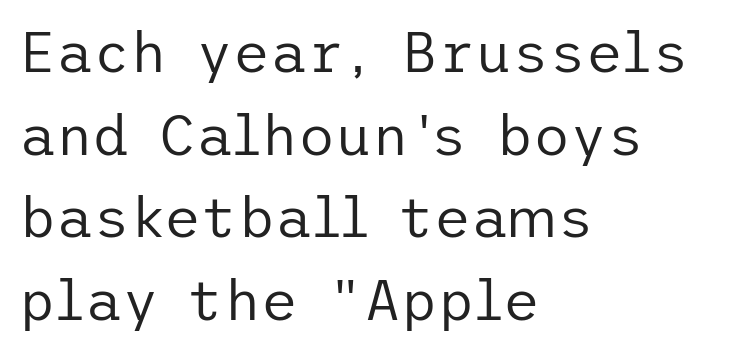
Q: Is the text bold? A: No.
Q: Is the text italic (slanted)? A: No, it is upright.
Q: Is the typeface a serif or a sans-serif typeface? A: Sans-serif.
Q: Is the text underlined? A: No.
Q: How is the paragraph aligned? A: Left-aligned.
Q: Is the spacing between letters normal or unusually wide? A: Normal.
Q: Is the spacing between lines tight, normal or loose? A: Normal.
Q: Width (condensed, normal, or wide)? A: Normal.
Q: Stroke contrast? A: Low.
Q: x-height? A: Medium.
